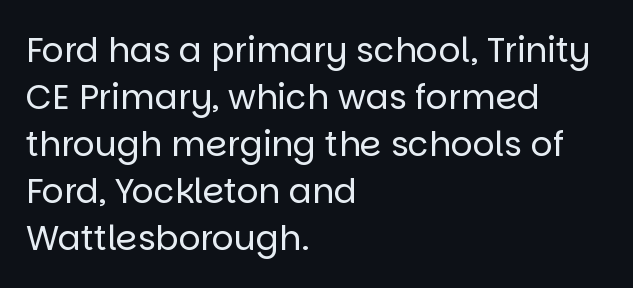
{"serif": "no", "italic": "no", "bold": "no", "weight": "regular", "width": "normal", "stroke_contrast": "low", "x_height": "large", "monospaced": "no", "underline": "no", "align": "left", "line_spacing": "normal", "line_spacing_ratio": 1.38, "letter_spacing": "normal", "letter_spacing_em": 0.0, "glyph_px": 34}
